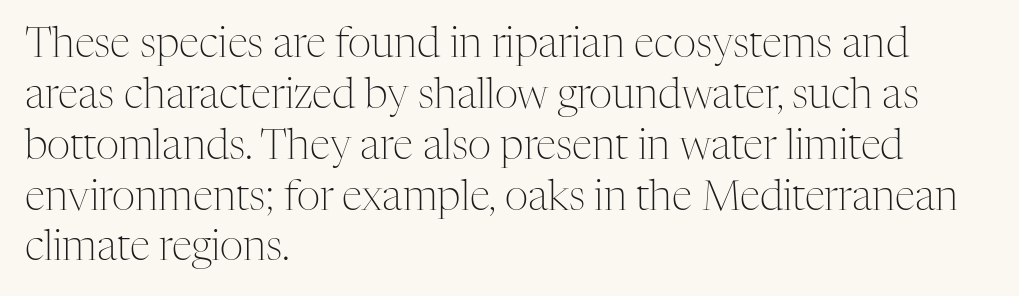
{"serif": "yes", "italic": "no", "bold": "no", "weight": "light", "width": "normal", "stroke_contrast": "medium", "x_height": "medium", "monospaced": "no", "underline": "no", "align": "left", "line_spacing_ratio": 1.24, "letter_spacing": "normal", "letter_spacing_em": 0.0, "glyph_px": 41}
